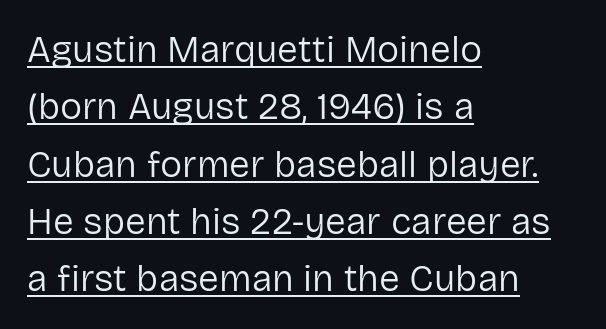
Leading matches the norm, producing a regular column. The letters stand upright; this is a roman face. Serifs: no, the terminals of the letterforms are clean. The passage shown is typed in a proportional face where columns would drift. Ink coverage per letter is moderate at most.
